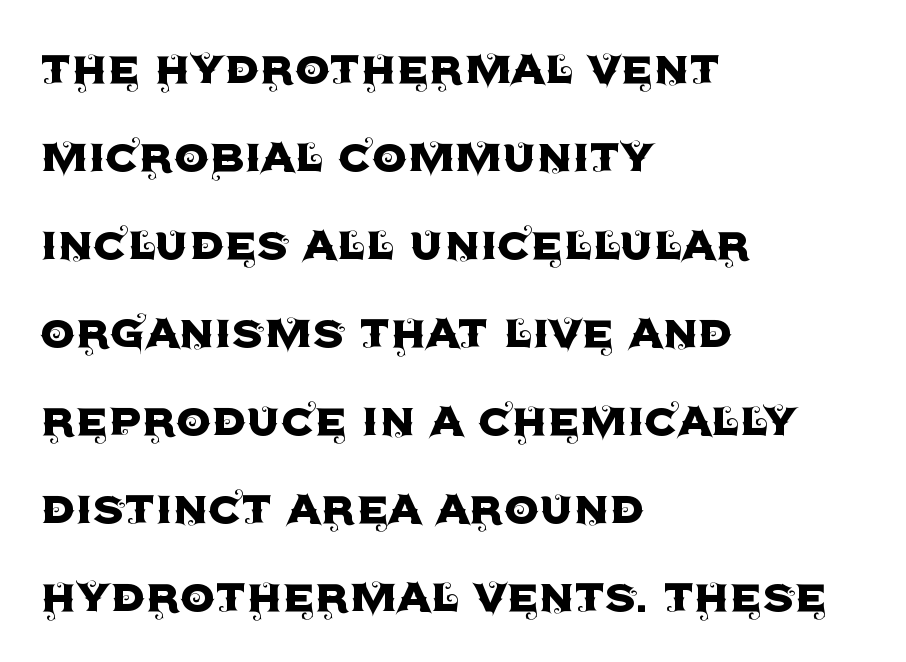
Do the characters align in a grid? No, the font is proportional. What kind of face is this? One without serifs — a sans. Regarding leading, the lines here are spaced in the standard way. The specimen reads as upright at a glance.
